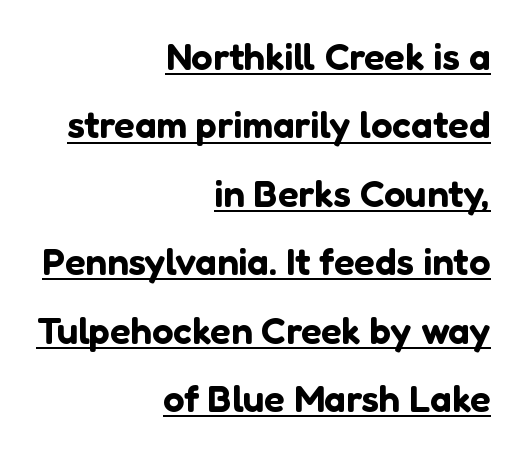
The image shows 38 px sans-serif type, upright; set right-aligned, line spacing 1.8x, normal letter spacing, underlined; low stroke contrast and a medium x-height.
